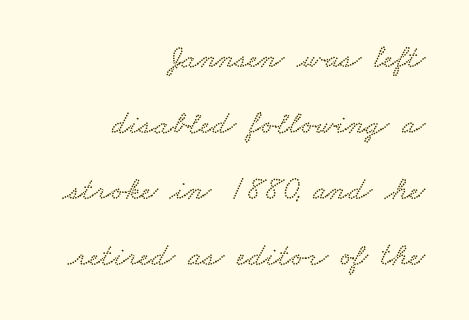
How are the letters spaced? Ordinarily, with no added tracking. Underlining? Definitely not there. Looks like regular typesetting: each glyph gets only the width it needs. Rows of type keep a wide berth in the vertical direction. Short and long lines alike share a common ending point at right.
